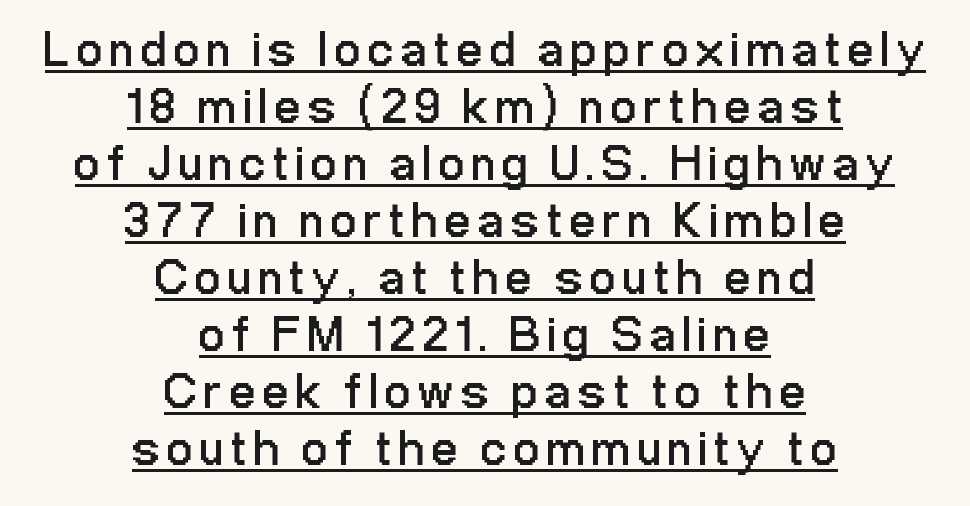
{"serif": "no", "italic": "no", "bold": "no", "weight": "regular", "width": "condensed", "stroke_contrast": "low", "x_height": "medium", "monospaced": "no", "underline": "yes", "align": "center", "line_spacing": "tight", "line_spacing_ratio": 1.14, "glyph_px": 50}
